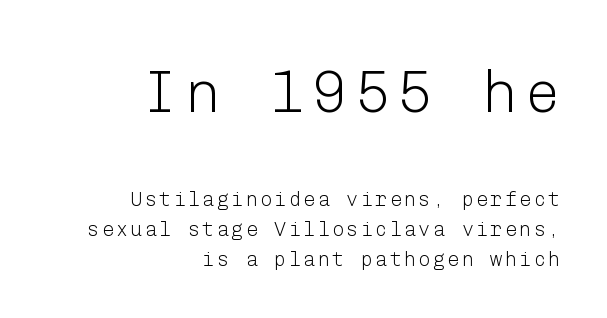
Q: Is the text bold? A: No.
Q: Is the text italic (slanted)? A: No, it is upright.
Q: Is the typeface a serif or a sans-serif typeface? A: Sans-serif.
Q: Is the text underlined? A: No.
Q: How is the paragraph aligned? A: Right-aligned.
Q: Is the spacing between lines tight, normal or loose? A: Normal.
Q: Which block of text is set in a larger size, the first (top) or the second (bottom)? A: The first (top) one.
Q: Width (condensed, normal, or wide)? A: Normal.
Q: Stroke contrast? A: Low.
Q: x-height? A: Medium.
